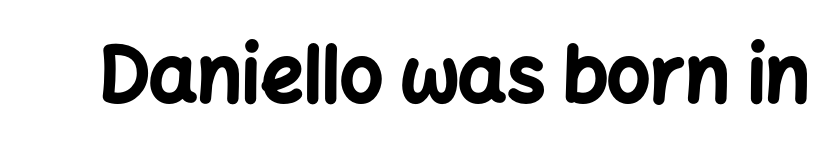
{"serif": "no", "italic": "no", "bold": "yes", "weight": "bold", "width": "normal", "stroke_contrast": "low", "x_height": "medium", "monospaced": "no", "underline": "no", "letter_spacing": "normal", "letter_spacing_em": 0.0, "glyph_px": 76}
